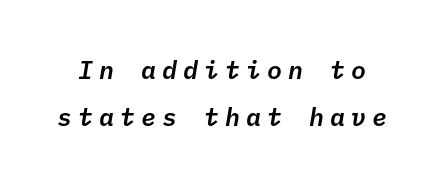
{"italic": "yes", "lean": "right", "slant_degrees": 10, "underline": "no", "line_spacing_ratio": 1.88, "letter_spacing": "wide", "letter_spacing_em": 0.24, "glyph_px": 25}
